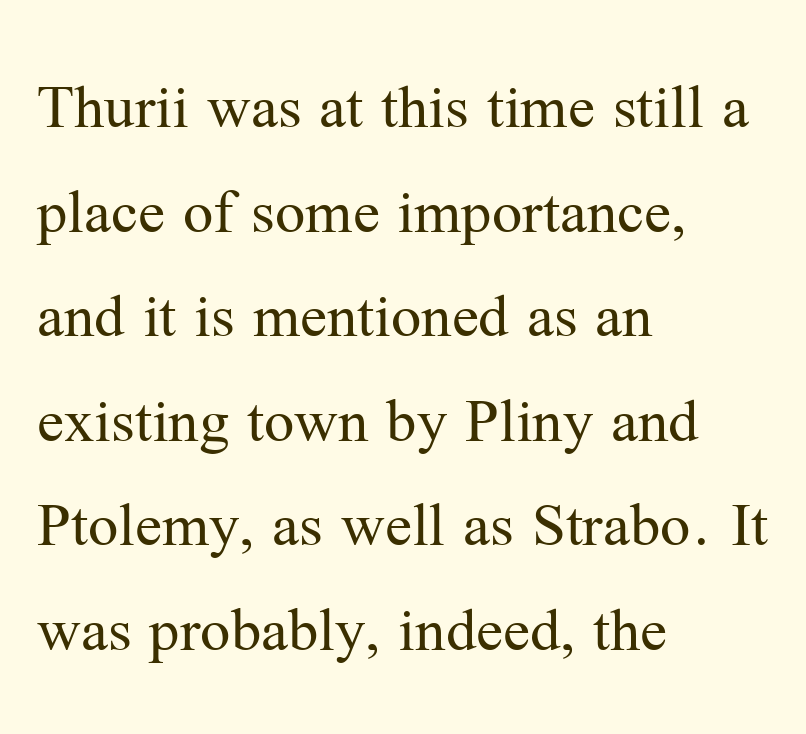
The leading is moderate, giving the passage an even texture. Think of a printed novel: that variable character pitch is what you see here. Is this a heavy cut? Hardly; it is regular or lighter. The area under the type is left untouched. In terms of posture, this sample is upright. The paragraph has a hard left edge and a soft right edge.
